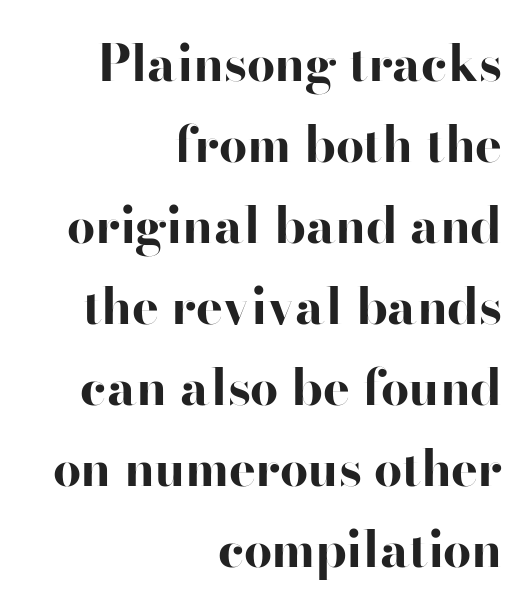
Q: Is the text bold? A: Yes.
Q: Is the text italic (slanted)? A: No, it is upright.
Q: Is the typeface a serif or a sans-serif typeface? A: Sans-serif.
Q: Is the text underlined? A: No.
Q: How is the paragraph aligned? A: Right-aligned.
Q: Is the spacing between letters normal or unusually wide? A: Normal.
Q: Is the spacing between lines tight, normal or loose? A: Normal.
Q: Width (condensed, normal, or wide)? A: Wide.
Q: Stroke contrast? A: High.
Q: x-height? A: Small.
Q: Monospaced? A: No.
